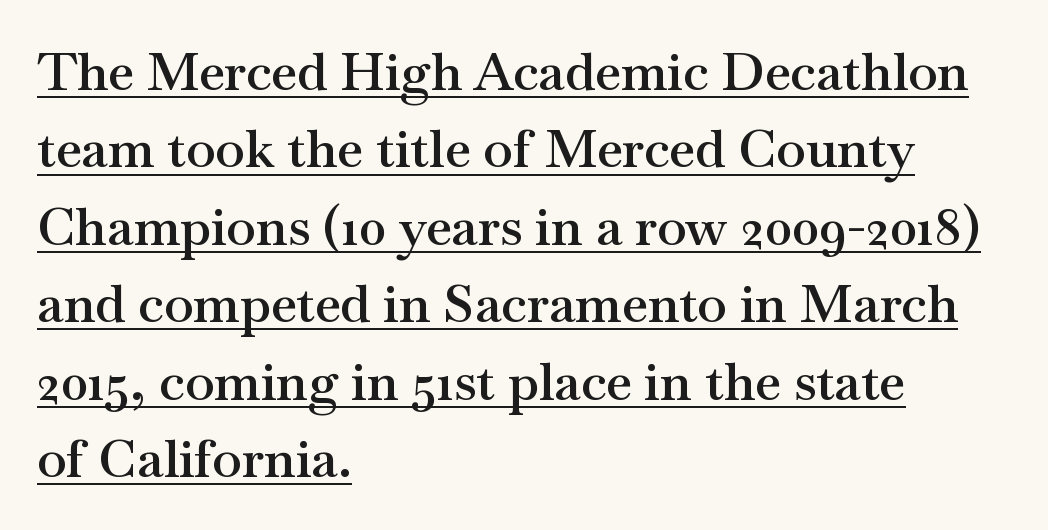
The image shows 53 px semibold, wide serif type, upright; set left-aligned, normal line spacing (1.46x), normal letter spacing, underlined; medium stroke contrast and a small x-height.
